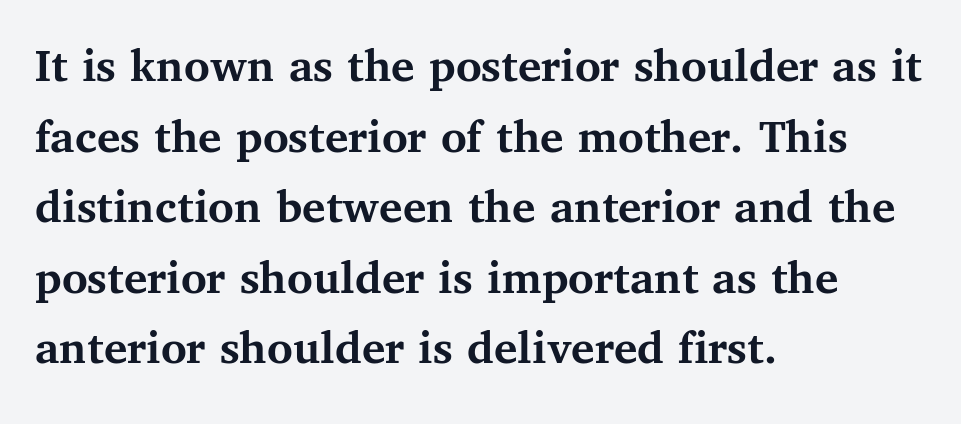
The image shows 49 px semibold serif type, upright; set left-aligned, normal line spacing (1.44x), normal letter spacing, not underlined; medium stroke contrast and a medium x-height.
